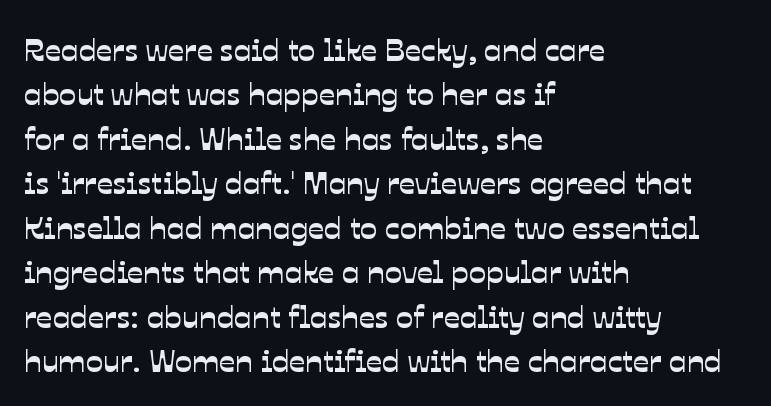
{"serif": "no", "width": "normal", "stroke_contrast": "low", "x_height": "medium", "monospaced": "no", "underline": "no", "align": "left", "line_spacing": "normal", "line_spacing_ratio": 1.39, "letter_spacing": "normal", "letter_spacing_em": 0.0, "glyph_px": 32}
